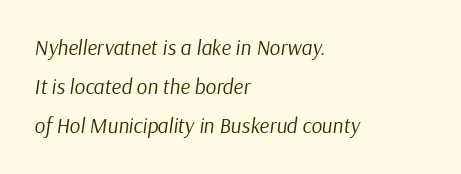
The image shows 21 px text type, italic (leaning right); set left-aligned, line spacing 1.86x, normal letter spacing, not underlined.
